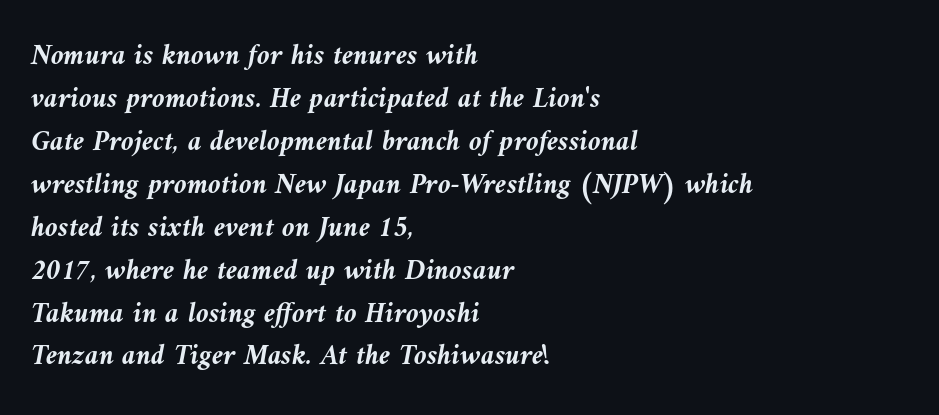
Q: Is the text bold? A: Yes.
Q: Is the text italic (slanted)? A: Yes, it leans left by about 9 degrees.
Q: Is the text underlined? A: No.
Q: How is the paragraph aligned? A: Left-aligned.
Q: Is the spacing between letters normal or unusually wide? A: Normal.
Q: Is the spacing between lines tight, normal or loose? A: Normal.
Q: Width (condensed, normal, or wide)? A: Normal.
Q: Stroke contrast? A: Medium.
Q: x-height? A: Medium.
Q: Monospaced? A: No.
